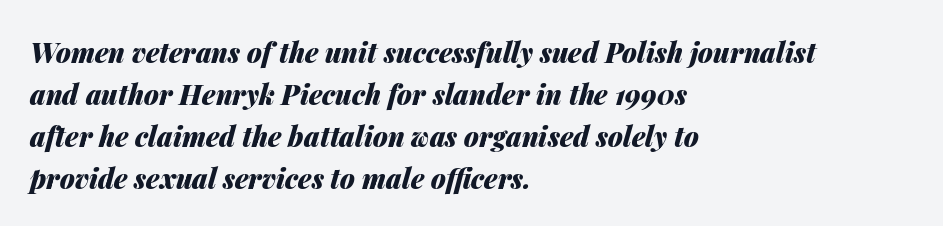
Q: Is the text bold? A: Yes.
Q: Is the text italic (slanted)? A: Yes, it leans right by about 14 degrees.
Q: Is the text underlined? A: No.
Q: How is the paragraph aligned? A: Left-aligned.
Q: Is the spacing between letters normal or unusually wide? A: Normal.
Q: Is the spacing between lines tight, normal or loose? A: Normal.
